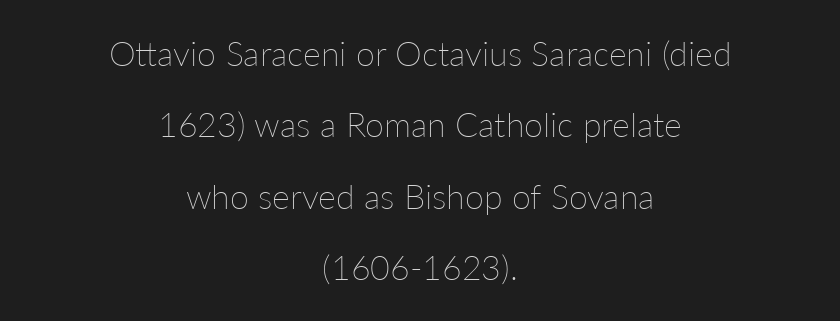
Q: Is the text bold? A: No.
Q: Is the text italic (slanted)? A: No, it is upright.
Q: Is the text underlined? A: No.
Q: How is the paragraph aligned? A: Centered.
Q: Is the spacing between letters normal or unusually wide? A: Normal.
Q: Is the spacing between lines tight, normal or loose? A: Loose.
Q: Width (condensed, normal, or wide)? A: Normal.
Q: Stroke contrast? A: Low.
Q: x-height? A: Medium.
Q: Monospaced? A: No.
